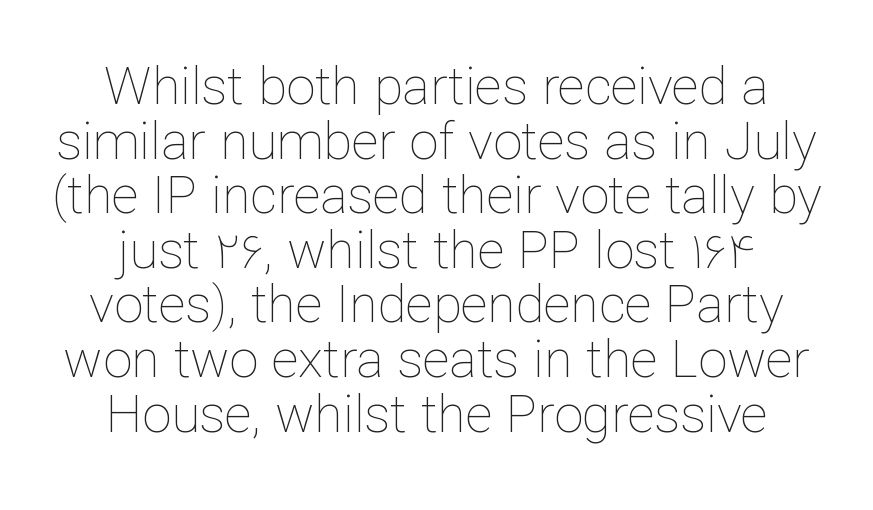
{"italic": "no", "bold": "no", "weight": "thin", "width": "normal", "stroke_contrast": "low", "x_height": "medium", "monospaced": "no", "underline": "no", "line_spacing": "tight", "line_spacing_ratio": 1.05, "letter_spacing": "normal", "letter_spacing_em": 0.0, "glyph_px": 52}
